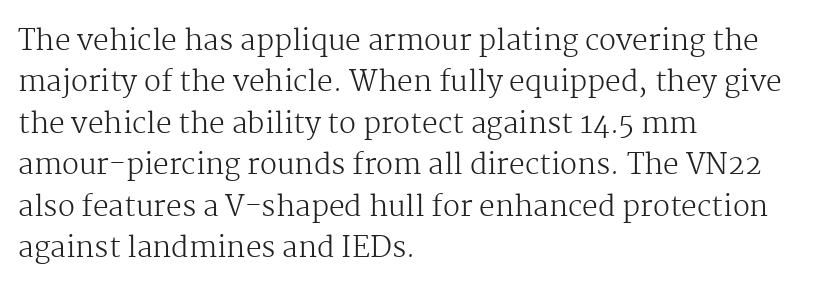
How would I describe the line gaps? Plain and ordinary. A classic flush-left, rag-right setting is used for this passage. Small tapered or slab feet sit at the stroke ends, so this counts as serif. The letters advance in unequal steps, a hallmark of proportional type.
